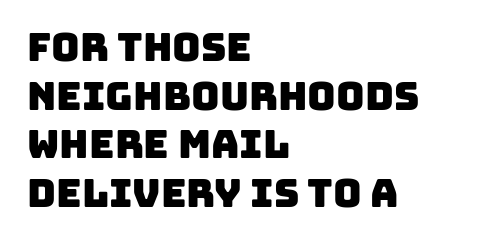
Q: Is the typeface a serif or a sans-serif typeface? A: Sans-serif.
Q: Is the text underlined? A: No.
Q: How is the paragraph aligned? A: Left-aligned.
Q: Is the spacing between letters normal or unusually wide? A: Normal.
Q: Is the spacing between lines tight, normal or loose? A: Normal.
Q: Width (condensed, normal, or wide)? A: Normal.
Q: Stroke contrast? A: Low.
Q: x-height? A: Large.
Q: Monospaced? A: No.
